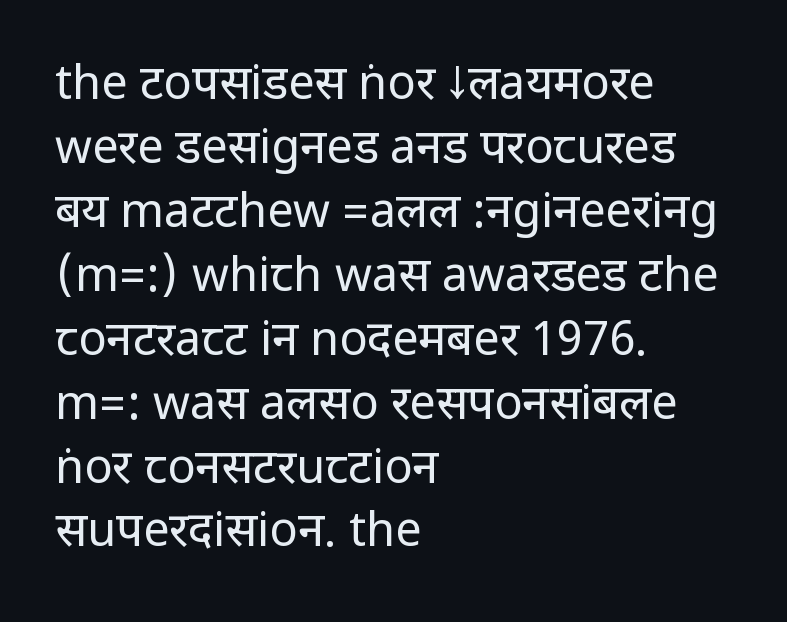
The image shows 47 px regular-weight, condensed sans-serif type, upright; set left-aligned, normal line spacing (1.36x), normal letter spacing, not underlined; low stroke contrast.
